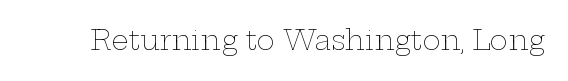
The image shows 27 px text type, upright; set normal letter spacing, not underlined.
